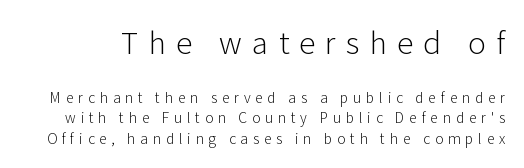
{"serif": "no", "italic": "no", "bold": "no", "weight": "light", "width": "normal", "stroke_contrast": "low", "x_height": "medium", "monospaced": "no", "underline": "no", "line_spacing": "normal", "line_spacing_ratio": 1.44, "letter_spacing": "wide", "letter_spacing_em": 0.34, "larger_block": "first", "size_ratio": 2.14, "glyph_px": 30}
